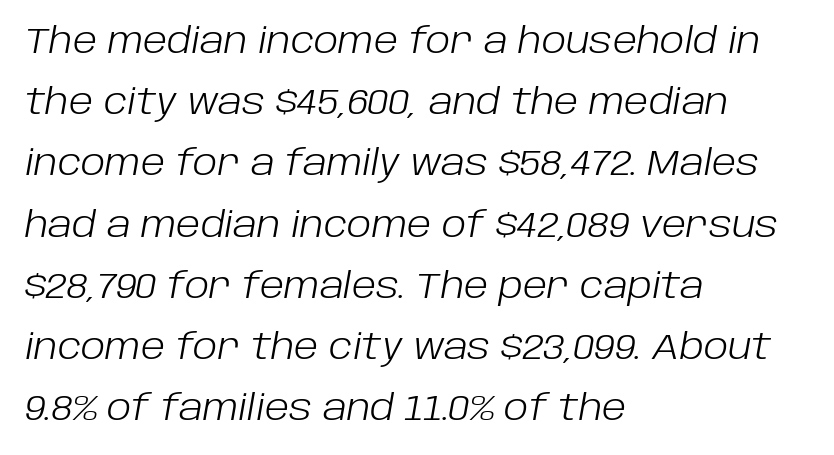
Varying glyph widths throughout — classic text-font behaviour. Nothing unusual about the tracking: characters are spaced as the font intends. Letters rest on an invisible, unmarked baseline. Heaviness? Minimal to ordinary, like unemphasized prose. A typesetter would mark this as italic.
